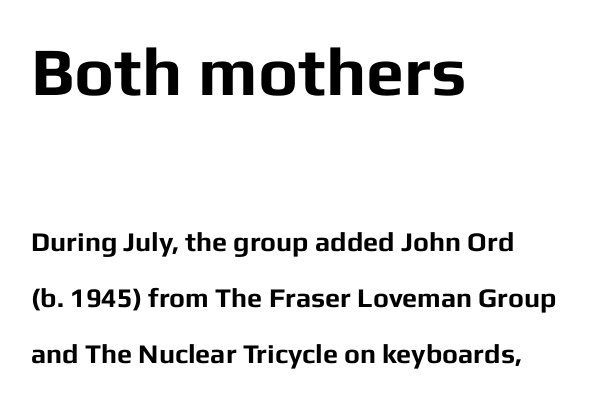
The font family rendered here belongs to the sans-serif group. Underline: absent. Students, observe: this is what heavily led, spacious text looks like. These lines carry a lot of weight — the face is fully bold.
